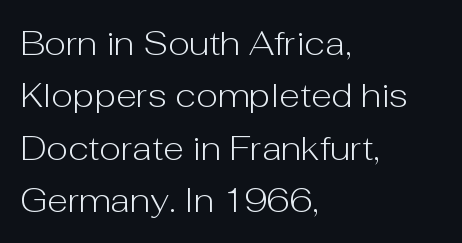
Think of a printed novel: that variable character pitch is what you see here. Compared with typical paragraphs, the rows here are spaced about the same. This is the regular roman posture of the typeface. Default kerning and tracking; the words read as compact shapes. The letters carry no serifs — their stems end cleanly without finishing strokes.
